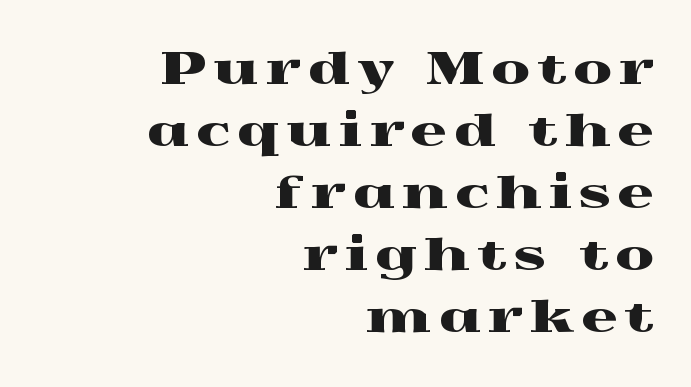
Q: Is the text italic (slanted)? A: No, it is upright.
Q: Is the typeface a serif or a sans-serif typeface? A: Serif.
Q: Is the text underlined? A: No.
Q: How is the paragraph aligned? A: Right-aligned.
Q: Is the spacing between lines tight, normal or loose? A: Normal.
Q: Width (condensed, normal, or wide)? A: Wide.
Q: x-height? A: Medium.
Q: Monospaced? A: No.
